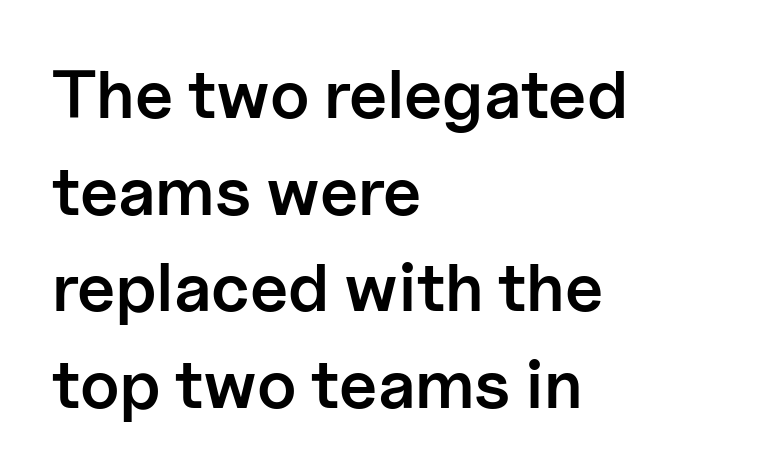
{"serif": "no", "italic": "no", "bold": "semi", "weight": "semibold", "width": "normal", "stroke_contrast": "low", "x_height": "medium", "monospaced": "no", "underline": "no", "align": "left", "line_spacing": "normal", "line_spacing_ratio": 1.42, "letter_spacing": "normal", "letter_spacing_em": 0.0, "glyph_px": 68}
